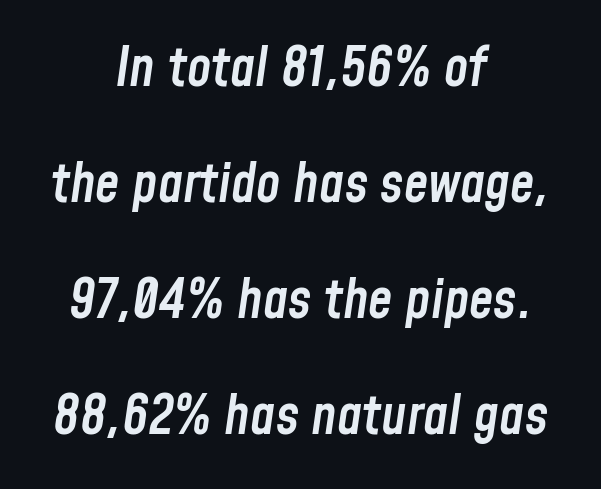
{"italic": "yes", "lean": "right", "slant_degrees": 8, "bold": "semi", "weight": "semibold", "width": "condensed", "stroke_contrast": "low", "x_height": "medium", "monospaced": "no", "underline": "no", "align": "center", "line_spacing": "loose", "line_spacing_ratio": 2.11, "letter_spacing": "normal", "letter_spacing_em": 0.0, "glyph_px": 55}
